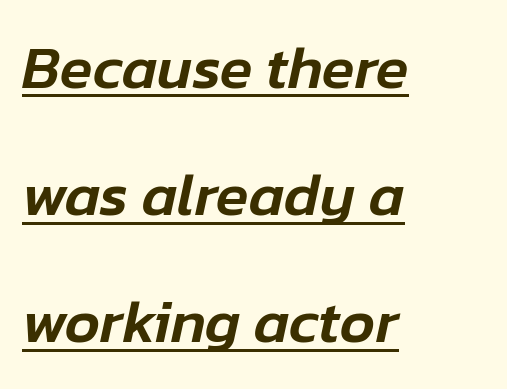
This is underlined copy, the kind a proofreader might mark for attention. The paragraph has a hard left edge and a soft right edge. The face used here has a pronounced slope to its letters. Loosely led — the rows are spread out. This sample has the flowing, uneven cadence of proportional lettering.
